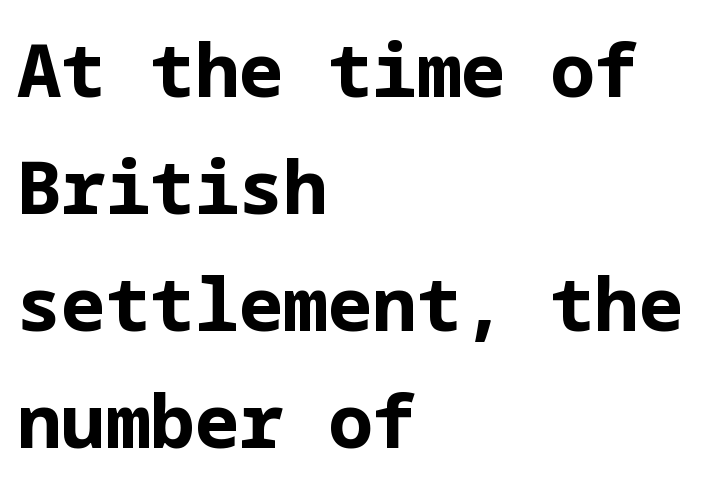
The image shows 74 px bold sans-serif type, upright; set left-aligned, normal line spacing (1.58x), normal letter spacing, not underlined; low stroke contrast and a medium x-height.
